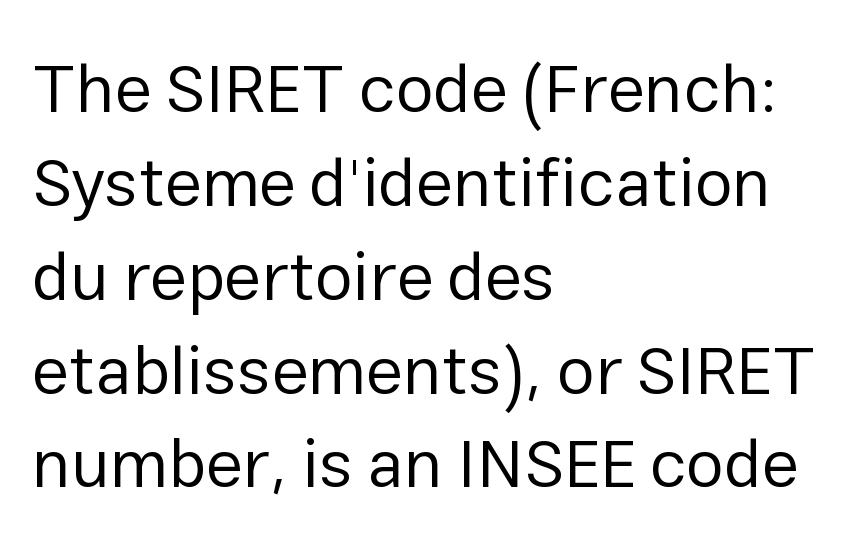
The image shows 68 px regular-weight sans-serif type, upright; set left-aligned, normal line spacing (1.38x), normal letter spacing, not underlined; low stroke contrast and a medium x-height.
